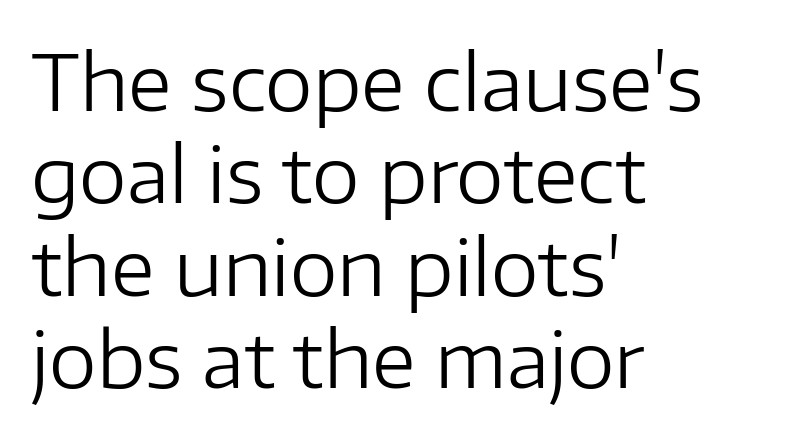
Stroke terminals: plain, sans-serif. Nothing unusual about the tracking: characters are spaced as the font intends. The glyphs are unaccompanied by any horizontal stroke below them. Is the block centered? No — it sits flush against the left margin. The strokes carry an ordinary text weight at most. Do the characters align in a grid? No, the font is proportional.
